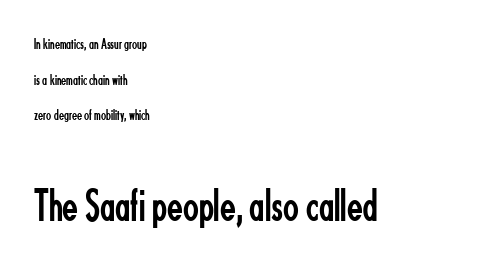
Honestly, the letter spacing is just normal — you wouldn't notice it. A typesetter would call this leading open, well beyond the default. These lines stack with their left ends in a neat column. The font family rendered here belongs to the sans-serif group.
